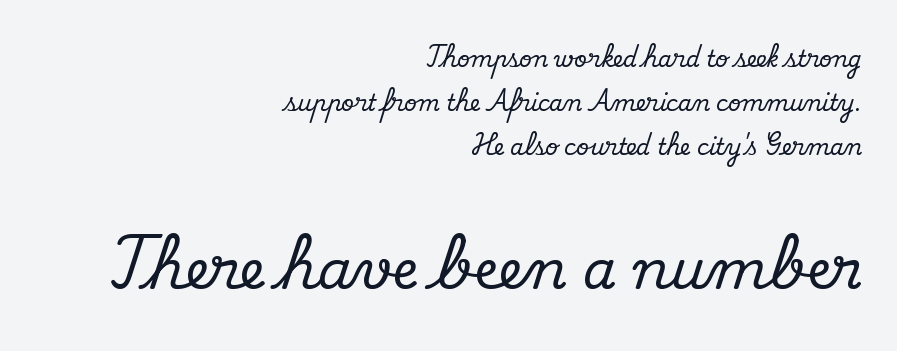
The later block is typeset at a bigger size than the earlier block. The line texture is even and compact thanks to regular tracking. Only glyphs here, with clear space below each row. Where is the straight margin? On the right.
